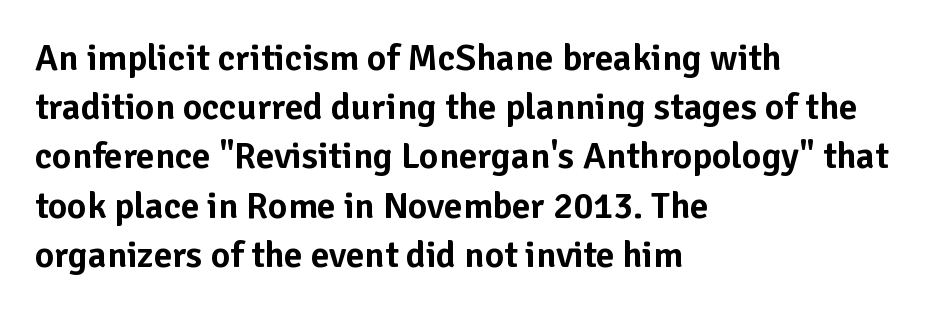
{"serif": "no", "italic": "no", "width": "normal", "stroke_contrast": "low", "x_height": "medium", "monospaced": "no", "underline": "no", "align": "left", "line_spacing": "normal", "line_spacing_ratio": 1.33, "letter_spacing": "normal", "letter_spacing_em": 0.0, "glyph_px": 37}
